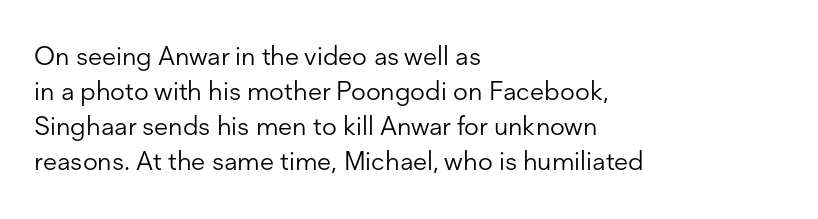
{"italic": "no", "bold": "no", "underline": "no", "align": "left", "line_spacing": "normal", "line_spacing_ratio": 1.34, "letter_spacing": "normal", "letter_spacing_em": 0.0, "glyph_px": 26}
